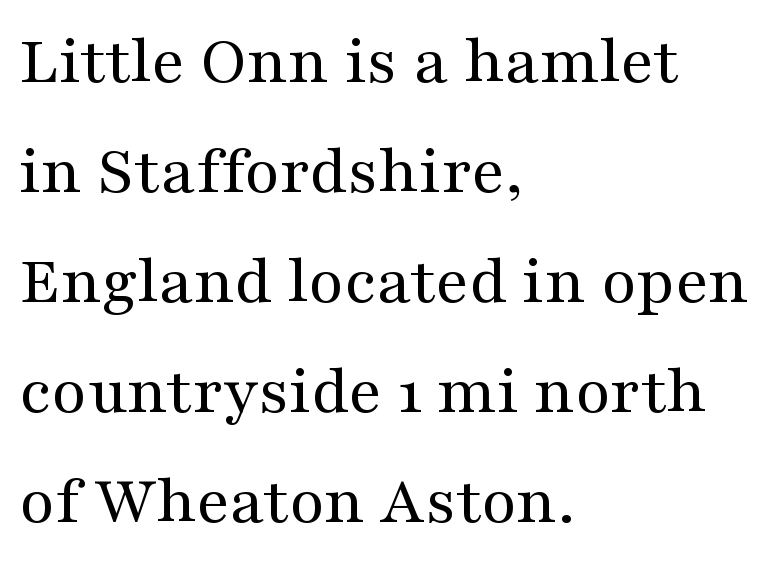
Q: Is the text bold? A: No.
Q: Is the text italic (slanted)? A: No, it is upright.
Q: Is the typeface a serif or a sans-serif typeface? A: Serif.
Q: Is the text underlined? A: No.
Q: How is the paragraph aligned? A: Left-aligned.
Q: Is the spacing between letters normal or unusually wide? A: Normal.
Q: Is the spacing between lines tight, normal or loose? A: Normal.
Q: Width (condensed, normal, or wide)? A: Wide.
Q: Stroke contrast? A: Medium.
Q: x-height? A: Medium.
Q: Monospaced? A: No.
